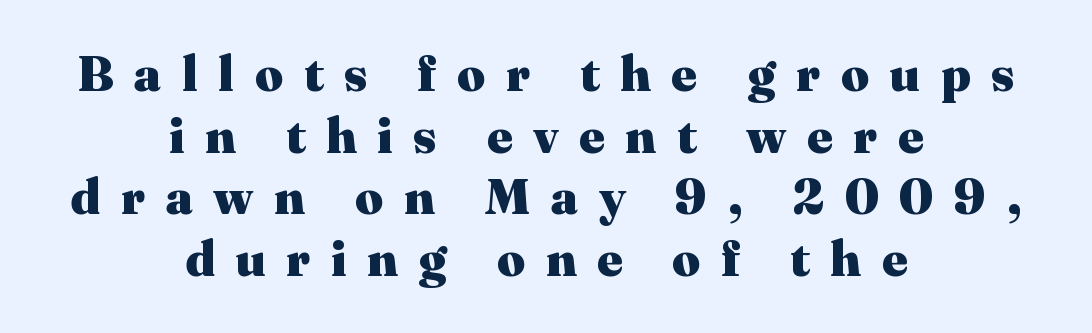
The typesetting leans heavy: a genuine bold. This is the regular roman posture of the typeface. Which margin do the lines hug? Neither — every line sits in the middle. Proportional: the letters do not fall into vertical columns. The letters are spread apart with noticeably loose tracking. Check the space under the baseline: it is left empty.
